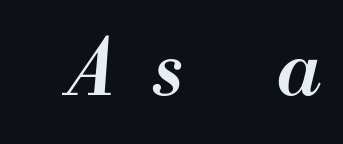
Q: Is the text bold? A: Semi-bold.
Q: Is the text italic (slanted)? A: Yes, it leans right by about 13 degrees.
Q: Is the text underlined? A: No.
Q: Is the spacing between letters normal or unusually wide? A: Unusually wide.
Q: Width (condensed, normal, or wide)? A: Normal.
Q: Stroke contrast? A: Medium.
Q: x-height? A: Small.
Q: Monospaced? A: No.
